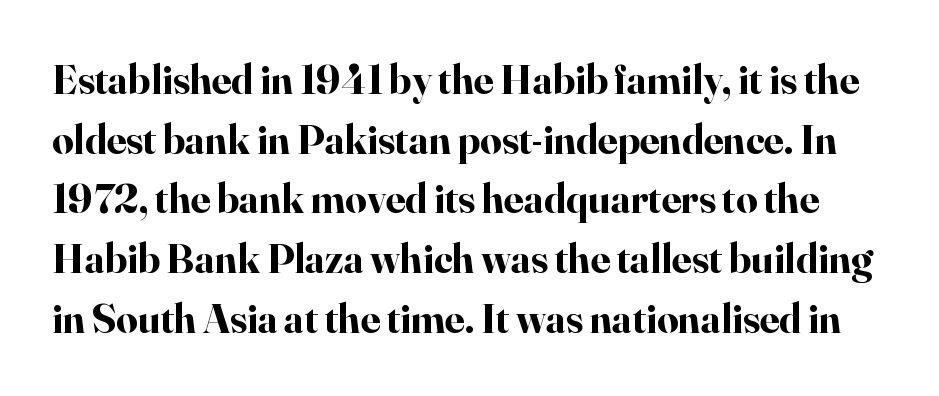
A dark, heavy texture on the line: the type is bold. The typeface chosen for these lines features serifs. The designer left line spacing at the default. The type sits square on the baseline with zero lean. Tracking value appears to be zero — textbook default spacing.
